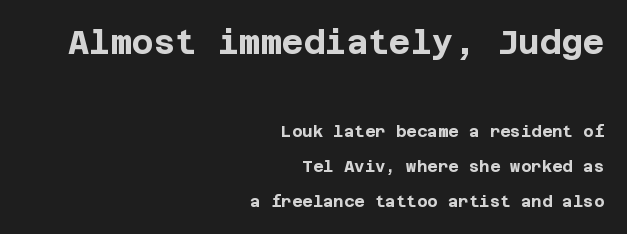
Nope, not italic — everything's standing straight. A typesetter would call this leading open, well beyond the default. Grotesque or geometric, the face here clearly has no serifs. Teacher's note: observe the even right margin — that is flush-right alignment.
